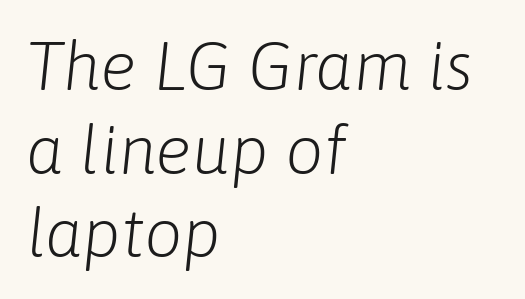
Q: Is the text bold? A: No.
Q: Is the text italic (slanted)? A: Yes, it leans right by about 6 degrees.
Q: Is the text underlined? A: No.
Q: How is the paragraph aligned? A: Left-aligned.
Q: Is the spacing between letters normal or unusually wide? A: Normal.
Q: Width (condensed, normal, or wide)? A: Normal.
Q: Stroke contrast? A: Low.
Q: x-height? A: Medium.
Q: Monospaced? A: No.
